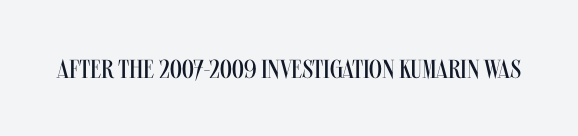
{"italic": "no", "bold": "no", "underline": "no", "letter_spacing": "normal", "letter_spacing_em": 0.0, "glyph_px": 26}
